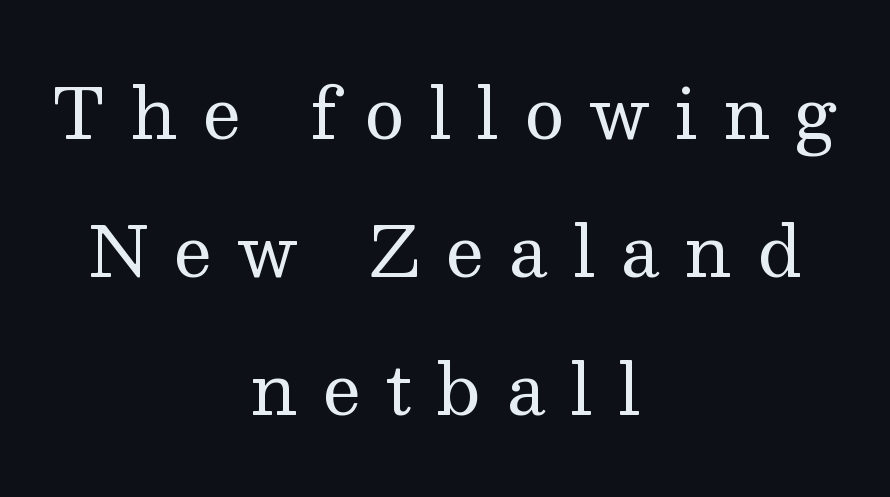
Q: Is the text bold? A: No.
Q: Is the text italic (slanted)? A: No, it is upright.
Q: Is the typeface a serif or a sans-serif typeface? A: Serif.
Q: Is the text underlined? A: No.
Q: How is the paragraph aligned? A: Centered.
Q: Is the spacing between letters normal or unusually wide? A: Unusually wide.
Q: Is the spacing between lines tight, normal or loose? A: Loose.
Q: Width (condensed, normal, or wide)? A: Normal.
Q: Stroke contrast? A: Medium.
Q: x-height? A: Medium.
Q: Monospaced? A: No.
